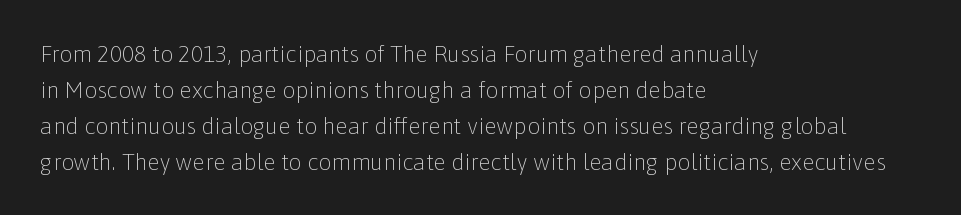
{"italic": "no", "bold": "no", "underline": "no", "align": "left", "line_spacing": "normal", "line_spacing_ratio": 1.56, "letter_spacing": "normal", "letter_spacing_em": 0.0, "glyph_px": 23}
